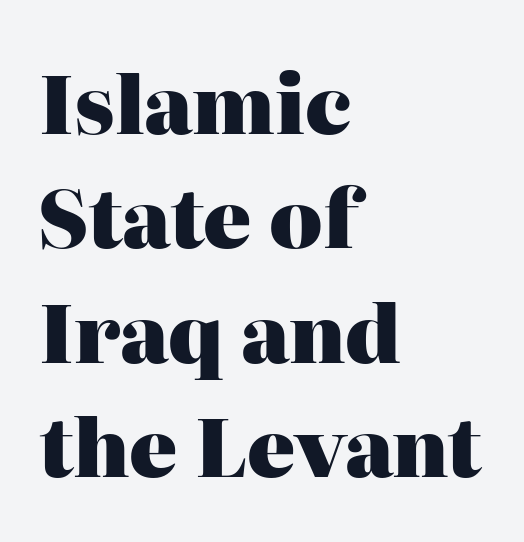
Q: Is the text bold? A: Yes.
Q: Is the text italic (slanted)? A: No, it is upright.
Q: Is the typeface a serif or a sans-serif typeface? A: Serif.
Q: Is the text underlined? A: No.
Q: How is the paragraph aligned? A: Left-aligned.
Q: Is the spacing between letters normal or unusually wide? A: Normal.
Q: Is the spacing between lines tight, normal or loose? A: Normal.
Q: Width (condensed, normal, or wide)? A: Normal.
Q: Stroke contrast? A: High.
Q: x-height? A: Medium.
Q: Monospaced? A: No.
